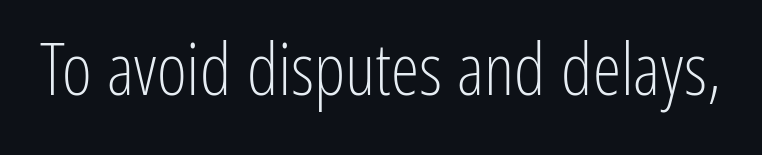
Q: Is the text bold? A: No.
Q: Is the text italic (slanted)? A: No, it is upright.
Q: Is the typeface a serif or a sans-serif typeface? A: Sans-serif.
Q: Is the text underlined? A: No.
Q: Is the spacing between letters normal or unusually wide? A: Normal.
Q: Width (condensed, normal, or wide)? A: Condensed.
Q: Stroke contrast? A: Low.
Q: x-height? A: Medium.
Q: Monospaced? A: No.
